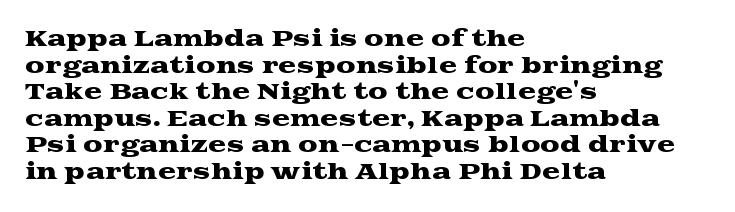
{"italic": "no", "underline": "no", "align": "left", "line_spacing_ratio": 1.21, "letter_spacing": "normal", "letter_spacing_em": 0.0, "glyph_px": 22}
